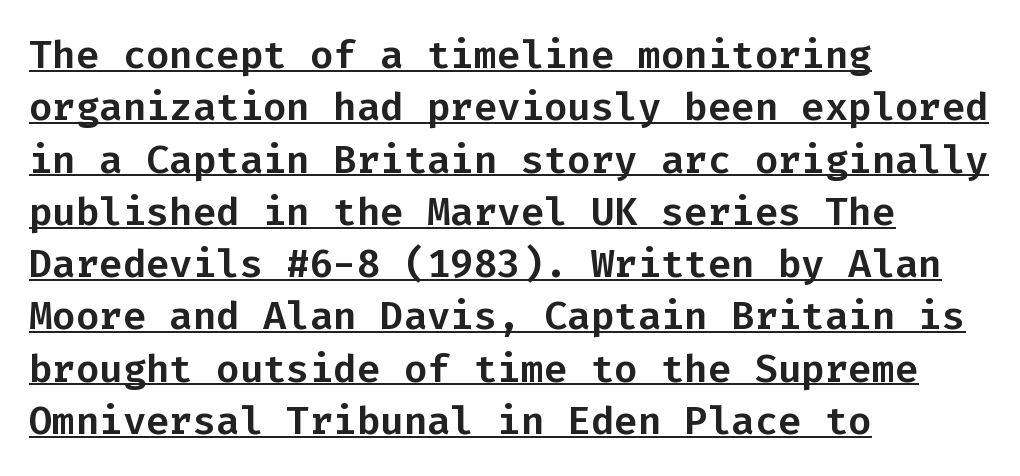
The image shows 39 px sans-serif type, upright, monospaced; set left-aligned, normal line spacing (1.34x), normal letter spacing, underlined; low stroke contrast and a medium x-height.
